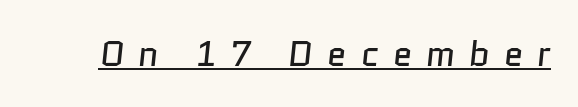
The image shows 35 px regular-weight sans-serif type; set unusually wide letter spacing (+0.4 em), underlined; low stroke contrast and a medium x-height.
